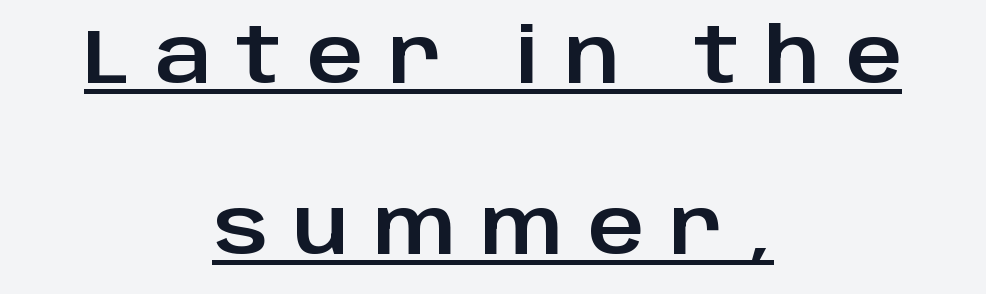
Beneath each row of characters lies a ruled line. Character widths vary here, with narrow letters taking less room than wide ones. Observe the absence of serifs on each vertical stroke in this sample. The letters are spread apart with noticeably loose tracking.
